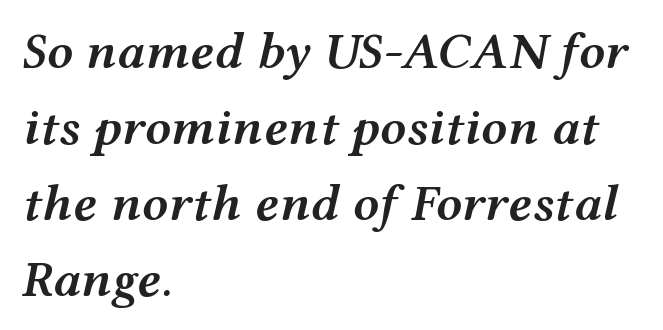
{"italic": "yes", "lean": "right", "slant_degrees": 12, "bold": "semi", "weight": "semibold", "width": "wide", "stroke_contrast": "medium", "x_height": "medium", "monospaced": "no", "underline": "no", "align": "left", "line_spacing": "normal", "line_spacing_ratio": 1.46, "letter_spacing": "normal", "letter_spacing_em": 0.0, "glyph_px": 52}
